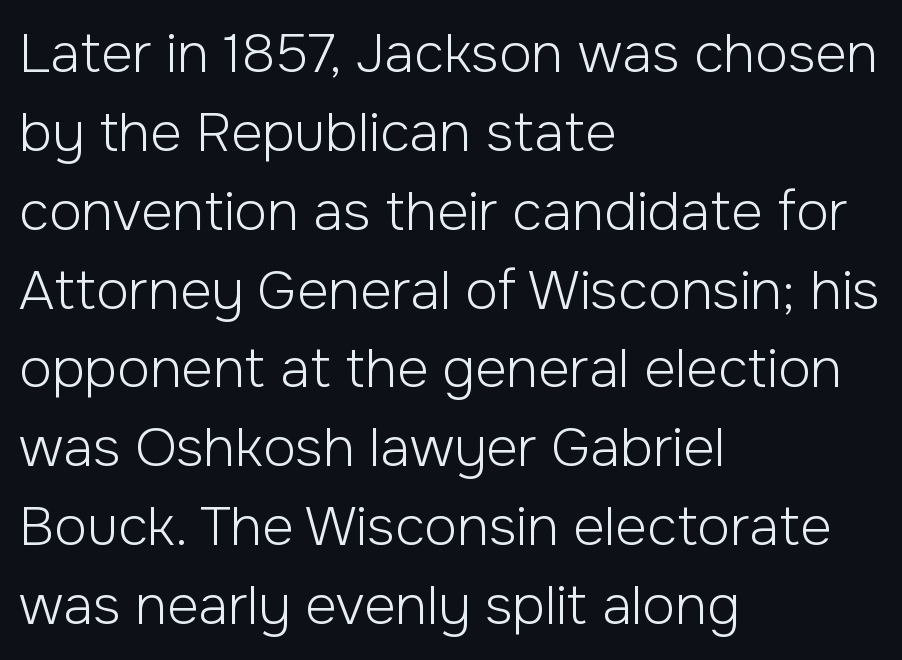
Each new line begins a customary step beneath the previous one. This rendering employs a face without finishing strokes, i.e., a sans-serif. Proportional: the letters do not fall into vertical columns. The font's upright variant was chosen for this text. Weight: in the light-to-regular range. Default kerning and tracking; the words read as compact shapes.
